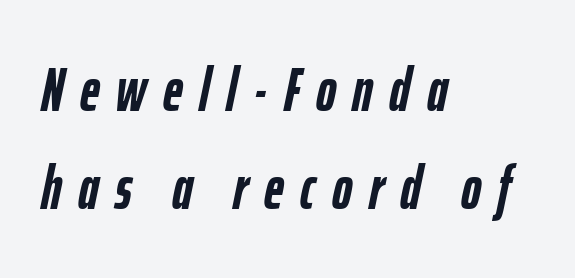
{"italic": "yes", "lean": "right", "slant_degrees": 12, "bold": "yes", "weight": "semibold", "width": "condensed", "stroke_contrast": "low", "x_height": "medium", "monospaced": "no", "underline": "no", "align": "left", "line_spacing": "normal", "line_spacing_ratio": 1.61, "letter_spacing": "wide", "letter_spacing_em": 0.27, "glyph_px": 61}
